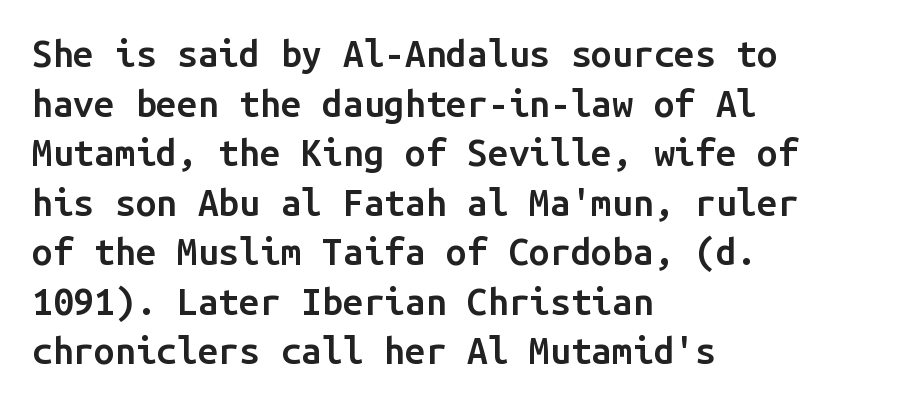
{"serif": "no", "italic": "no", "bold": "semi", "weight": "semibold", "width": "normal", "stroke_contrast": "low", "x_height": "medium", "monospaced": "yes", "underline": "no", "align": "left", "line_spacing": "normal", "line_spacing_ratio": 1.34, "letter_spacing": "normal", "letter_spacing_em": 0.0, "glyph_px": 37}
